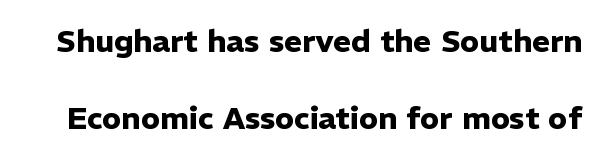
Q: Is the text bold? A: Yes.
Q: Is the text italic (slanted)? A: No, it is upright.
Q: Is the typeface a serif or a sans-serif typeface? A: Sans-serif.
Q: Is the text underlined? A: No.
Q: Is the spacing between letters normal or unusually wide? A: Normal.
Q: Is the spacing between lines tight, normal or loose? A: Loose.
Q: Width (condensed, normal, or wide)? A: Normal.
Q: Stroke contrast? A: Low.
Q: x-height? A: Medium.
Q: Monospaced? A: No.
